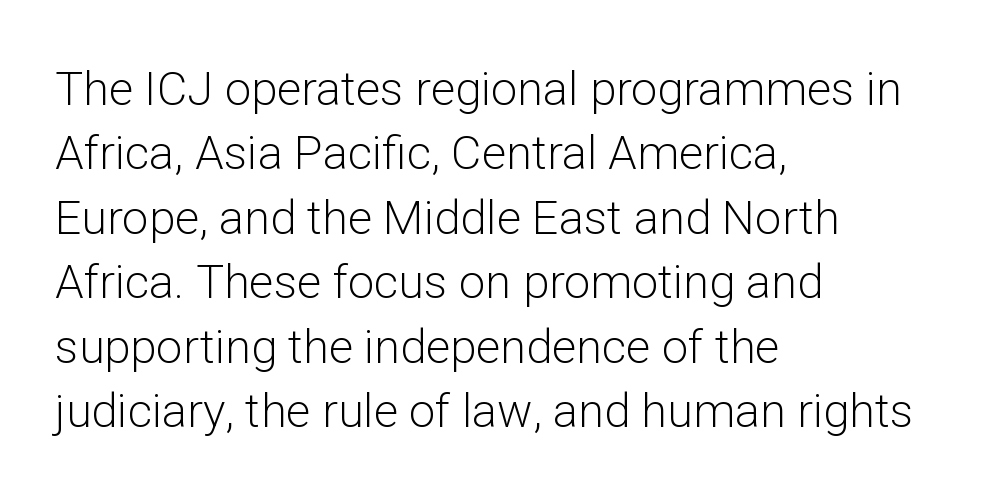
The image shows 47 px light sans-serif type, upright; set left-aligned, normal line spacing (1.37x), normal letter spacing, not underlined; low stroke contrast and a medium x-height.
